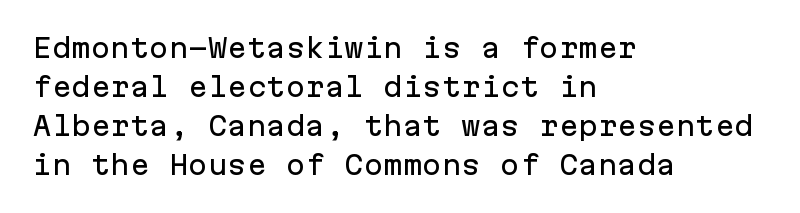
Q: Is the text italic (slanted)? A: No, it is upright.
Q: Is the text underlined? A: No.
Q: How is the paragraph aligned? A: Left-aligned.
Q: Is the spacing between letters normal or unusually wide? A: Normal.
Q: Is the spacing between lines tight, normal or loose? A: Normal.
